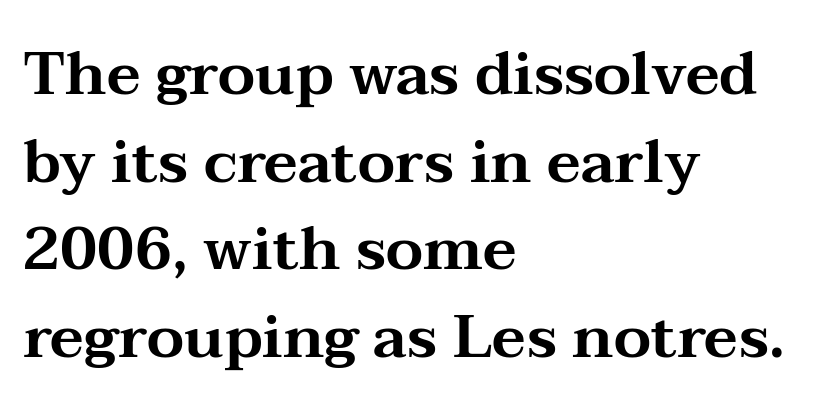
{"serif": "yes", "italic": "no", "width": "wide", "stroke_contrast": "medium", "x_height": "medium", "monospaced": "no", "underline": "no", "align": "left", "line_spacing": "normal", "line_spacing_ratio": 1.46, "letter_spacing": "normal", "letter_spacing_em": 0.0, "glyph_px": 60}
